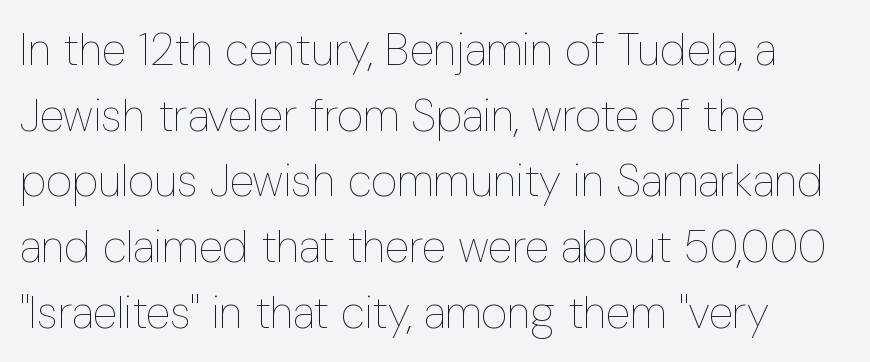
{"italic": "no", "bold": "no", "weight": "thin", "width": "condensed", "stroke_contrast": "low", "x_height": "medium", "monospaced": "no", "underline": "no", "align": "left", "line_spacing": "normal", "line_spacing_ratio": 1.46, "letter_spacing": "normal", "letter_spacing_em": 0.0, "glyph_px": 45}
